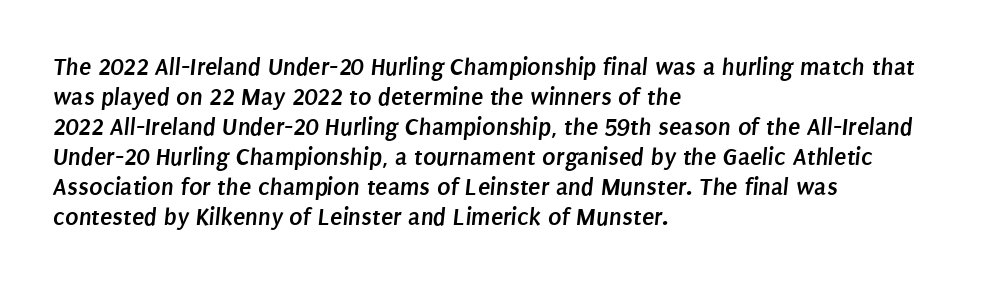
The image shows 25 px bold type; set left-aligned, line spacing 1.2x, normal letter spacing, not underlined.
